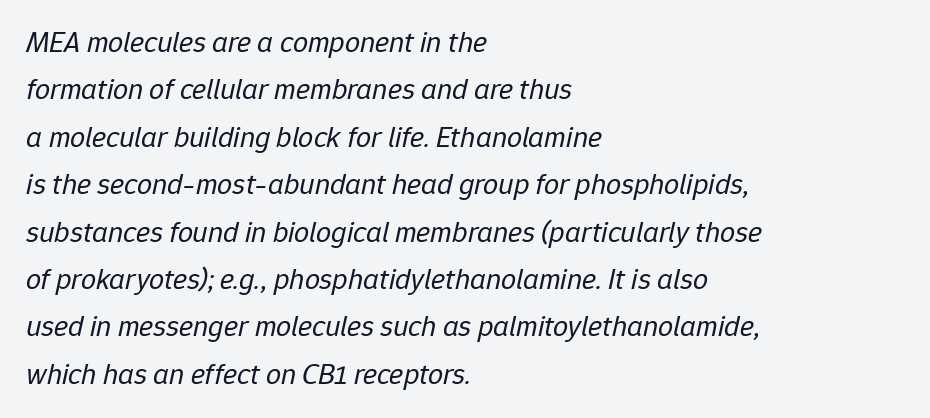
The image shows 30 px regular-weight type, italic (leaning right); set left-aligned, normal line spacing (1.58x), normal letter spacing, not underlined; low stroke contrast and a medium x-height.
